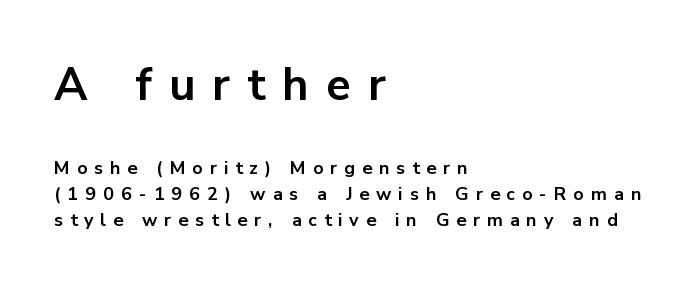
This layout puts the oversized block above and the modest block below. The passage shown has open, widely tracked lettering throughout. The rendering anchors every line to the left-hand side. You could not count columns in this text — the font is proportionally spaced. Emphasis by weight is at full strength: bold.
